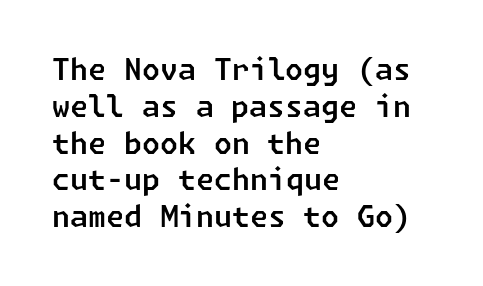
The image shows 29 px sans-serif type; set left-aligned, normal line spacing (1.27x), normal letter spacing, not underlined; low stroke contrast and a medium x-height.
